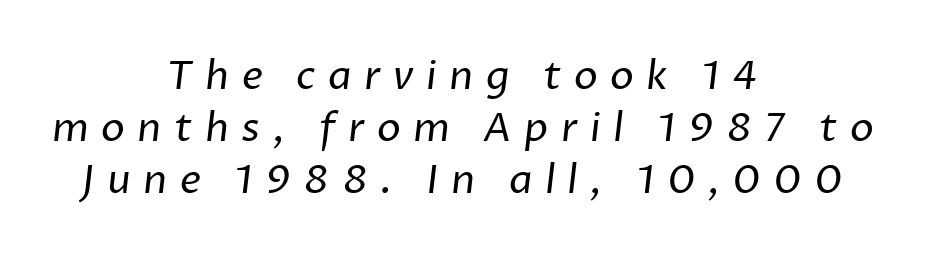
Substantial extra tracking has been applied to these lines. Quick note: underline off. Note the varied advance widths — an 'i' is clearly narrower than an 'm'. The space between consecutive lines is moderate. Centered paragraph, ragged on both sides.
